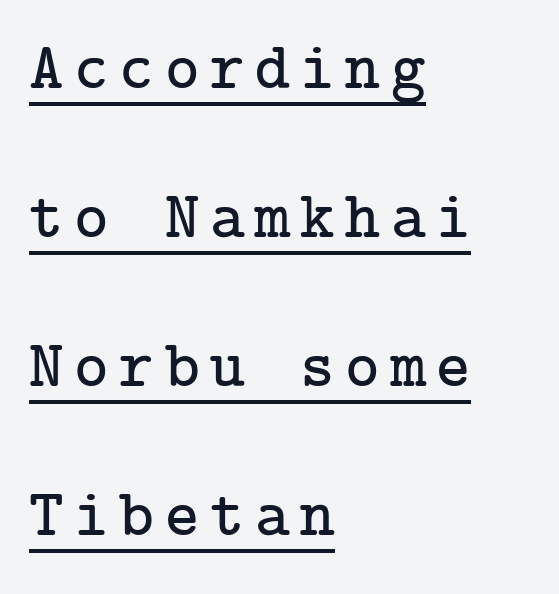
What's the leading like? Stretched, with rows far apart. I'd call this a serif setting — the letters wear small feet. Left-aligned paragraph, ragged on the right. The specimen includes a rule beneath the text block's lines.
